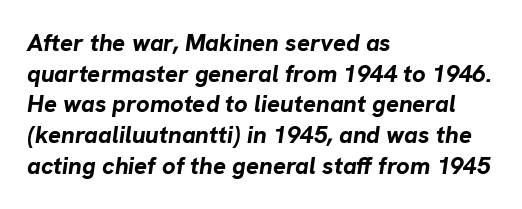
The image shows 24 px bold type, italic (leaning right); set left-aligned, normal line spacing (1.28x), normal letter spacing, not underlined.
